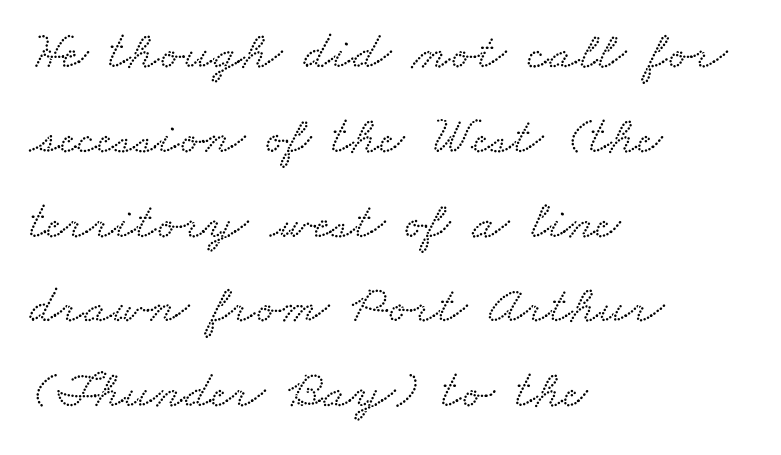
The font family rendered here belongs to the serif group. Horizontally, the lines are justified to the leading edge only. Observe the ordinary spacing: letters are neighbours, not strangers. Type without underlining. The rendering uses a moderate line-height, typical for paragraphs.
